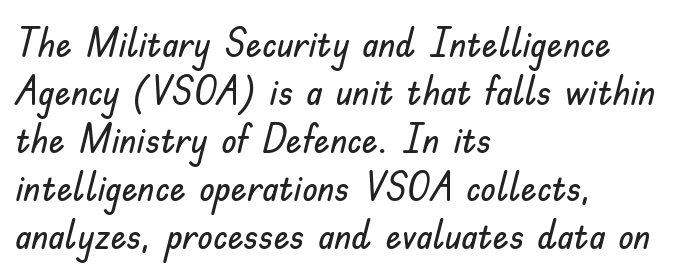
Q: Is the text italic (slanted)? A: Yes.
Q: Is the typeface a serif or a sans-serif typeface? A: Sans-serif.
Q: Is the text underlined? A: No.
Q: How is the paragraph aligned? A: Left-aligned.
Q: Is the spacing between letters normal or unusually wide? A: Normal.
Q: Width (condensed, normal, or wide)? A: Normal.
Q: Stroke contrast? A: Low.
Q: x-height? A: Small.
Q: Monospaced? A: No.
